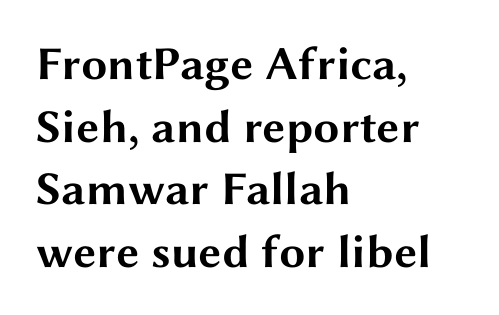
The passage is arranged the way most books set body copy — flush left. These lines are rendered in a variable-pitch font. The passage shown is emphatically bold. Students, observe: this is what conventionally led text looks like. Has an underline been added? It has not. The lettering holds an erect, upright posture throughout.
